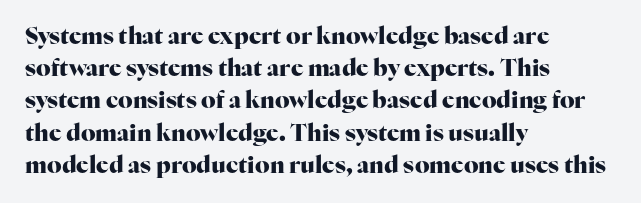
Q: Is the text bold? A: Yes.
Q: Is the text italic (slanted)? A: No, it is upright.
Q: Is the text underlined? A: No.
Q: How is the paragraph aligned? A: Left-aligned.
Q: Is the spacing between letters normal or unusually wide? A: Normal.
Q: Is the spacing between lines tight, normal or loose? A: Normal.
